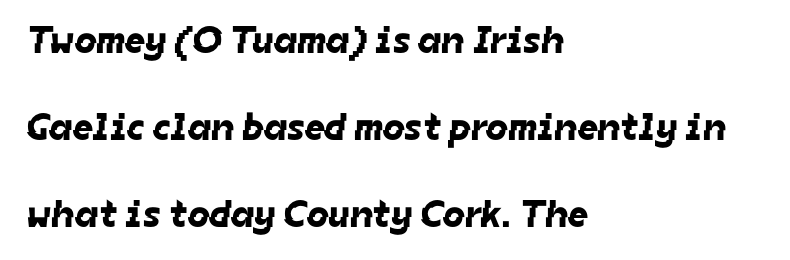
{"serif": "no", "width": "normal", "stroke_contrast": "low", "x_height": "medium", "monospaced": "no", "underline": "no", "align": "left", "line_spacing": "loose", "line_spacing_ratio": 2.23, "letter_spacing": "normal", "letter_spacing_em": 0.0, "glyph_px": 39}
